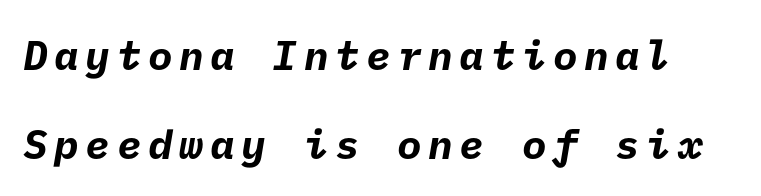
Underlining? Definitely not there. Its strokes are broad and dark, the hallmark of bold type. You could fit nearly another row in the gap between these rows. Serif or sans? Sans — the stroke terminals are bare.
